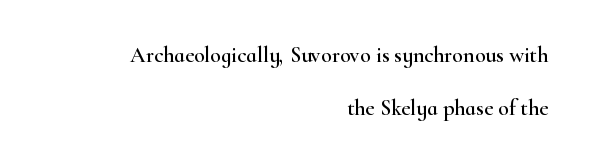
The typesetter chose a ragged-left arrangement here. Successive baselines arrive slowly, with a big drop between each. The typography opts for an upright posture over an oblique one. Between one letter and the next there's only the usual sliver of space. The zone under the glyphs is completely vacant.
